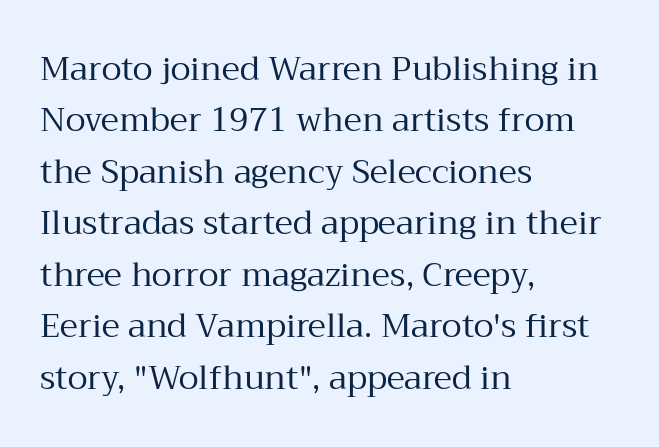
The image shows 33 px regular-weight serif type, upright; set left-aligned, normal line spacing (1.56x), normal letter spacing, not underlined; medium stroke contrast and a medium x-height.
